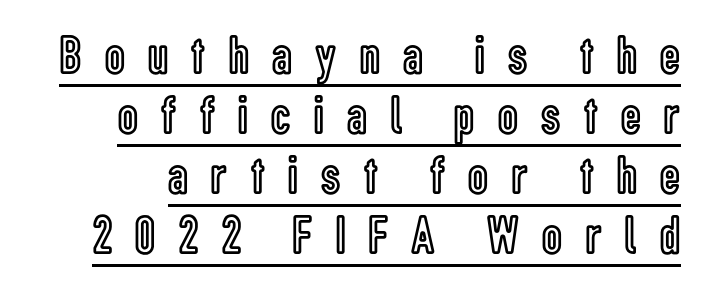
The image shows 55 px condensed type, upright; set tight line spacing (1.09x), unusually wide letter spacing (+0.43 em), underlined; a medium x-height.
